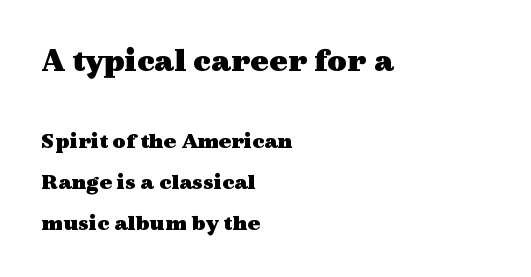
The image shows 34 px heavy, wide serif type, upright; set left-aligned, line spacing 1.77x, normal letter spacing, not underlined; the first (top) block is 1.48x larger; a medium x-height.
